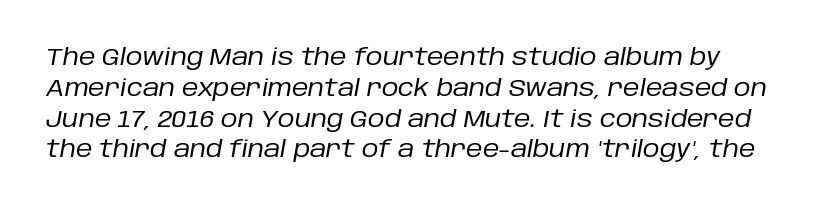
The image shows 23 px text type, italic (leaning right); set normal line spacing (1.34x), normal letter spacing, not underlined.
